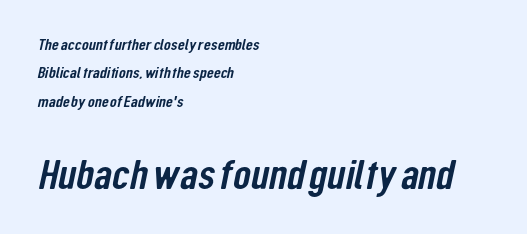
{"serif": "no", "width": "condensed", "stroke_contrast": "low", "x_height": "medium", "monospaced": "no", "underline": "no", "align": "left", "line_spacing_ratio": 1.77, "letter_spacing": "normal", "letter_spacing_em": 0.0, "larger_block": "second", "size_ratio": 2.56, "glyph_px": 41}
